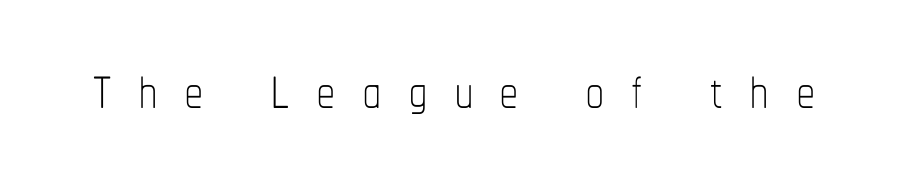
The zone under the glyphs is completely vacant. Here the designer chose a conventional face with non-uniform glyph widths. The horizontal fit of the characters is loose and conspicuously gappy. A light-to-regular cut is what we see here. Every stem runs plumb, perpendicular to the baseline.
